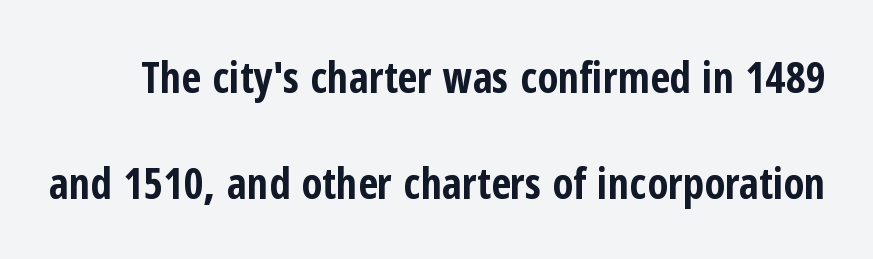
Think of a printed novel: that variable character pitch is what you see here. The letters sit at their default tracking, neither squeezed nor spread. Strong, thick strokes mark this as bold type. Successive baselines arrive slowly, with a big drop between each. When letters stand straight like this, we call the style roman or upright.
